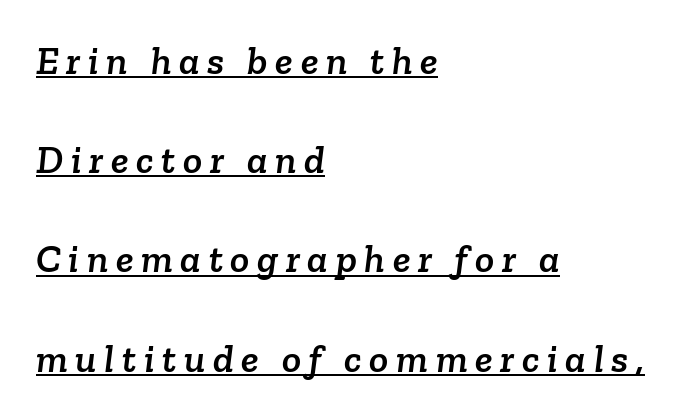
The image shows 40 px serif type; set left-aligned, loose line spacing (2.48x), underlined; low stroke contrast and a medium x-height.
